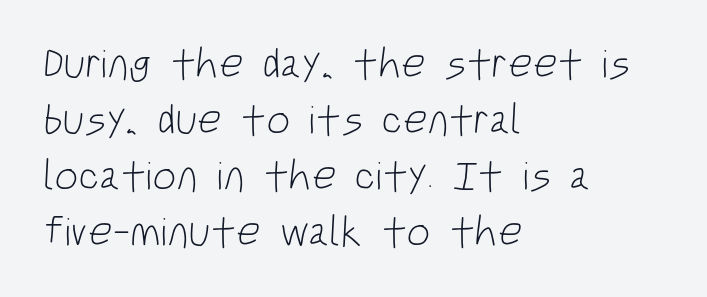
{"serif": "no", "bold": "no", "weight": "light", "width": "condensed", "stroke_contrast": "low", "x_height": "large", "monospaced": "no", "underline": "no", "align": "left", "line_spacing": "normal", "line_spacing_ratio": 1.33, "letter_spacing": "normal", "letter_spacing_em": 0.0, "glyph_px": 42}
